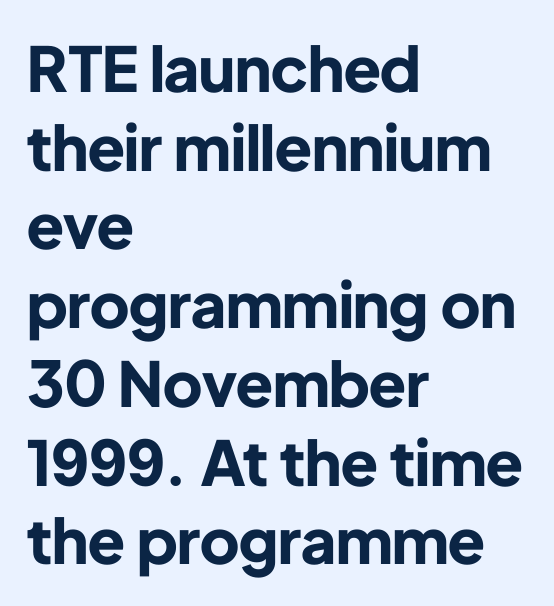
Q: Is the text bold? A: Yes.
Q: Is the text italic (slanted)? A: No, it is upright.
Q: Is the typeface a serif or a sans-serif typeface? A: Sans-serif.
Q: Is the text underlined? A: No.
Q: How is the paragraph aligned? A: Left-aligned.
Q: Is the spacing between letters normal or unusually wide? A: Normal.
Q: Is the spacing between lines tight, normal or loose? A: Normal.
Q: Width (condensed, normal, or wide)? A: Normal.
Q: Stroke contrast? A: Low.
Q: x-height? A: Medium.
Q: Monospaced? A: No.
